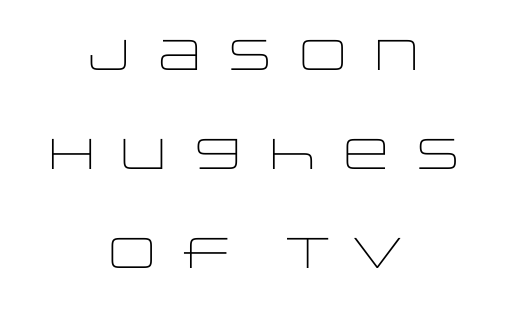
The image shows 43 px light, wide sans-serif type, upright; set centered, loose line spacing (2.3x), not underlined; low stroke contrast and a large x-height.
